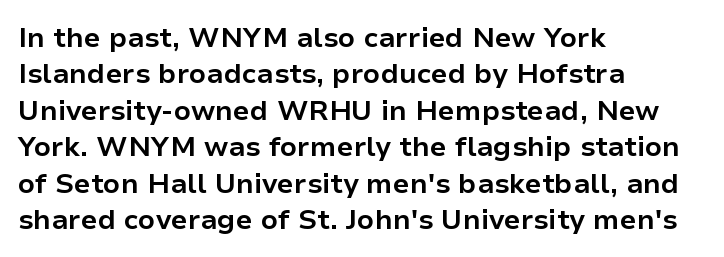
Has an underline been added? It has not. There is no visible air inserted between adjacent glyphs. The ragged edge is on the right, which tells us the setting is flush left. Look at the stroke-to-counter ratio: heavy, a bold. A sans-serif font was chosen for this passage.
